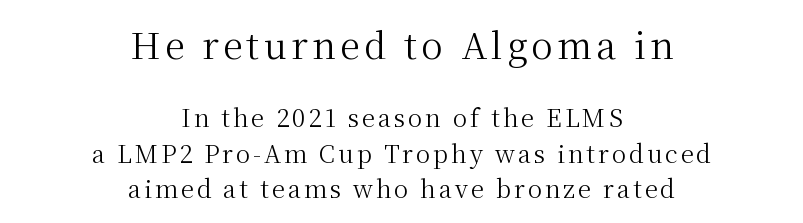
{"serif": "yes", "italic": "no", "bold": "no", "weight": "regular", "width": "normal", "stroke_contrast": "medium", "x_height": "medium", "monospaced": "no", "underline": "no", "align": "center", "line_spacing": "normal", "line_spacing_ratio": 1.48, "larger_block": "first", "size_ratio": 1.5, "glyph_px": 36}
